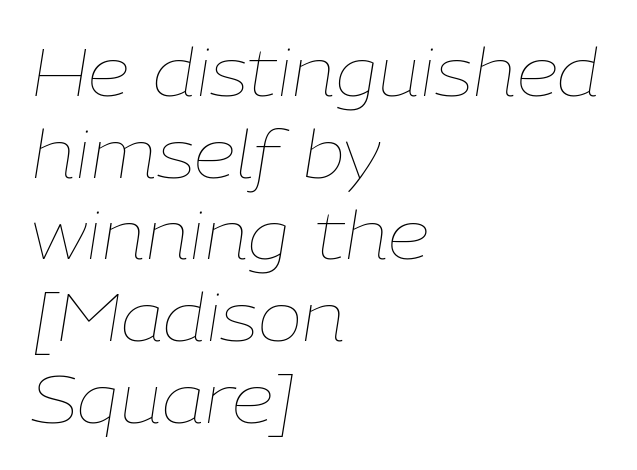
Q: Is the text bold? A: No.
Q: Is the text italic (slanted)? A: Yes, it leans right by about 9 degrees.
Q: Is the text underlined? A: No.
Q: How is the paragraph aligned? A: Left-aligned.
Q: Is the spacing between letters normal or unusually wide? A: Normal.
Q: Width (condensed, normal, or wide)? A: Normal.
Q: Stroke contrast? A: Low.
Q: x-height? A: Medium.
Q: Monospaced? A: No.
